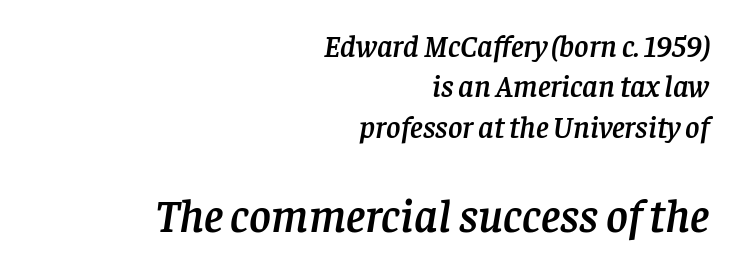
Q: Is the text italic (slanted)? A: Yes, it leans right by about 8 degrees.
Q: Is the typeface a serif or a sans-serif typeface? A: Serif.
Q: Is the text underlined? A: No.
Q: How is the paragraph aligned? A: Right-aligned.
Q: Is the spacing between letters normal or unusually wide? A: Normal.
Q: Is the spacing between lines tight, normal or loose? A: Normal.
Q: Which block of text is set in a larger size, the first (top) or the second (bottom)? A: The second (bottom) one.
Q: Width (condensed, normal, or wide)? A: Normal.
Q: Stroke contrast? A: Low.
Q: x-height? A: Large.
Q: Monospaced? A: No.
